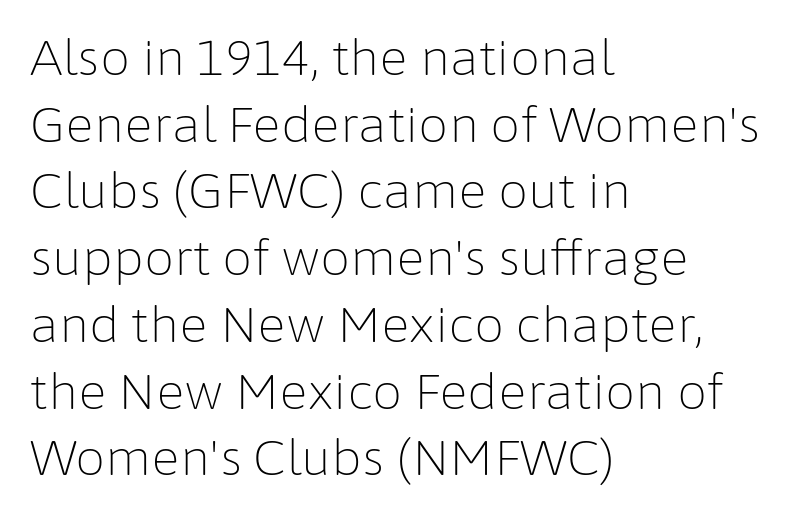
Examine the stroke ends and you'll find no serifs. Notice how the stems are strictly vertical — no italics here. The zone under the glyphs is completely vacant. The strokes are not fattened; the text isn't bold. The rendering anchors every line to the left-hand side.
